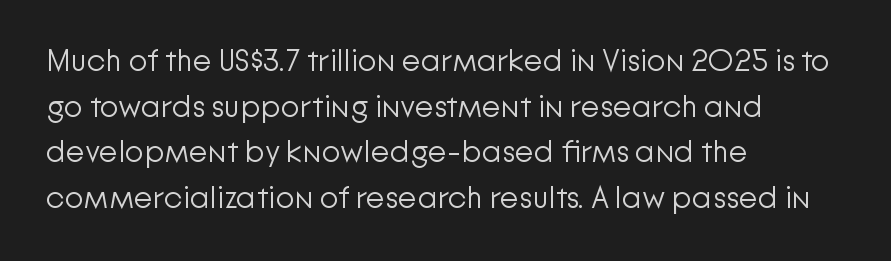
{"serif": "no", "italic": "no", "bold": "no", "weight": "light", "width": "normal", "stroke_contrast": "low", "x_height": "medium", "monospaced": "no", "underline": "no", "align": "left", "line_spacing": "normal", "line_spacing_ratio": 1.47, "letter_spacing": "normal", "letter_spacing_em": 0.0, "glyph_px": 31}
